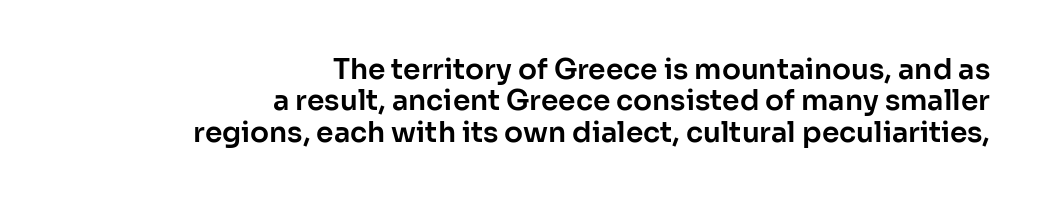
The image shows 28 px sans-serif type, upright; set right-aligned, tight line spacing (1.12x), normal letter spacing, not underlined; low stroke contrast and a medium x-height.
